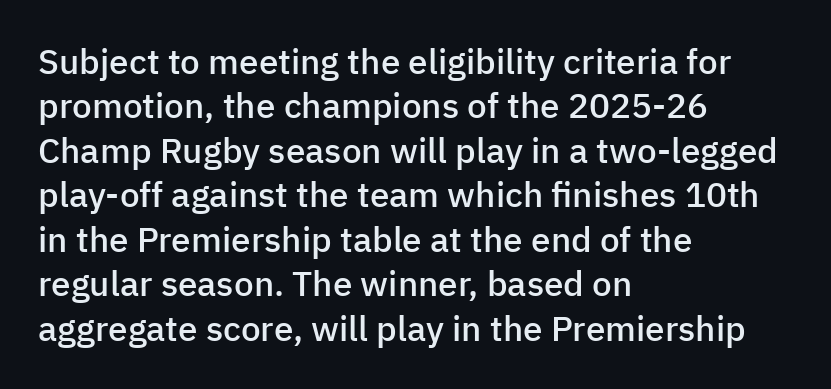
{"serif": "no", "italic": "no", "bold": "semi", "weight": "semibold", "width": "normal", "stroke_contrast": "low", "x_height": "medium", "monospaced": "no", "underline": "no", "align": "left", "line_spacing": "normal", "line_spacing_ratio": 1.27, "letter_spacing": "normal", "letter_spacing_em": 0.0, "glyph_px": 35}
